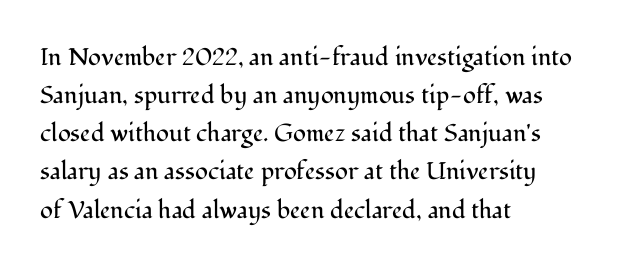
{"italic": "no", "bold": "no", "underline": "no", "align": "left", "line_spacing": "normal", "line_spacing_ratio": 1.59, "letter_spacing": "normal", "letter_spacing_em": 0.0, "glyph_px": 24}
